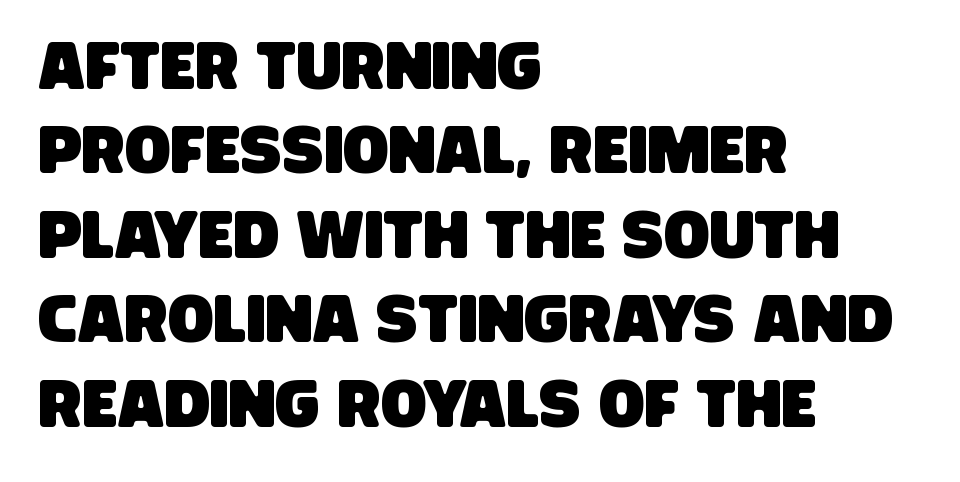
{"serif": "no", "width": "condensed", "stroke_contrast": "low", "x_height": "large", "monospaced": "no", "underline": "no", "align": "left", "line_spacing": "normal", "line_spacing_ratio": 1.26, "letter_spacing": "normal", "letter_spacing_em": 0.0, "glyph_px": 67}
